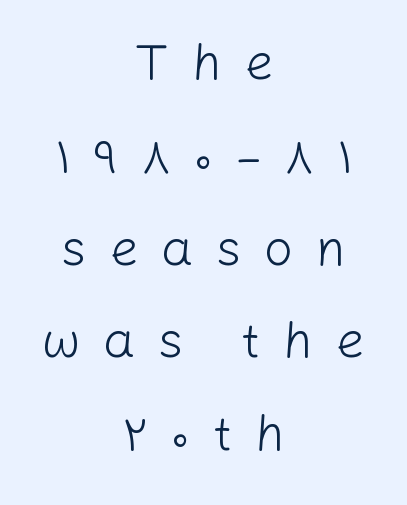
The image shows 51 px light sans-serif type, upright; set centered, line spacing 1.82x, unusually wide letter spacing (+0.44 em), not underlined; low stroke contrast and a medium x-height.
